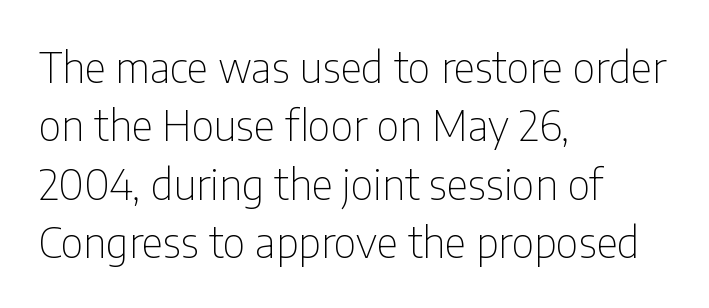
{"serif": "no", "italic": "no", "bold": "no", "weight": "thin", "width": "condensed", "stroke_contrast": "low", "x_height": "medium", "monospaced": "no", "underline": "no", "align": "left", "line_spacing": "normal", "line_spacing_ratio": 1.39, "letter_spacing": "normal", "letter_spacing_em": 0.0, "glyph_px": 42}
